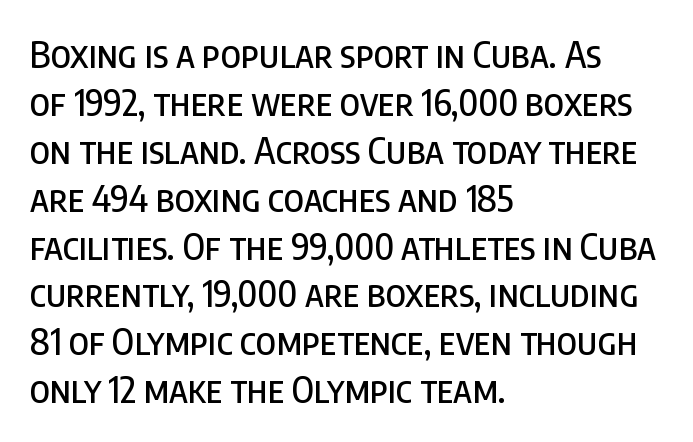
{"serif": "no", "italic": "no", "width": "condensed", "stroke_contrast": "low", "x_height": "large", "monospaced": "no", "underline": "no", "align": "left", "line_spacing": "normal", "line_spacing_ratio": 1.33, "letter_spacing": "normal", "letter_spacing_em": 0.0, "glyph_px": 36}
